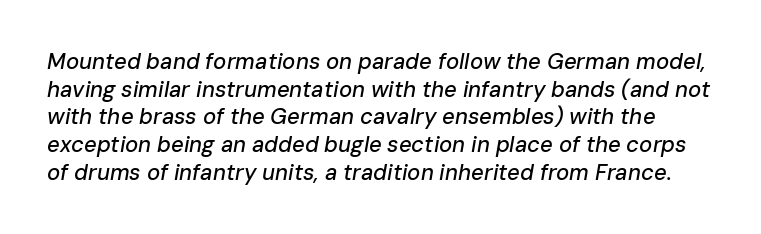
{"italic": "yes", "lean": "right", "slant_degrees": 10, "underline": "no", "line_spacing": "normal", "line_spacing_ratio": 1.26, "letter_spacing": "normal", "letter_spacing_em": 0.0, "glyph_px": 22}
